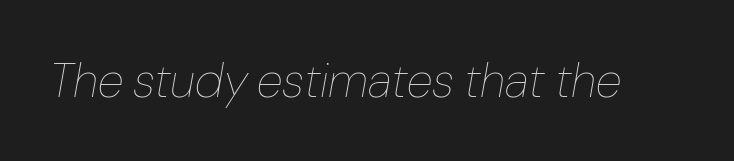
The image shows 48 px thin type, italic (leaning right); set normal letter spacing, not underlined; low stroke contrast and a medium x-height.
